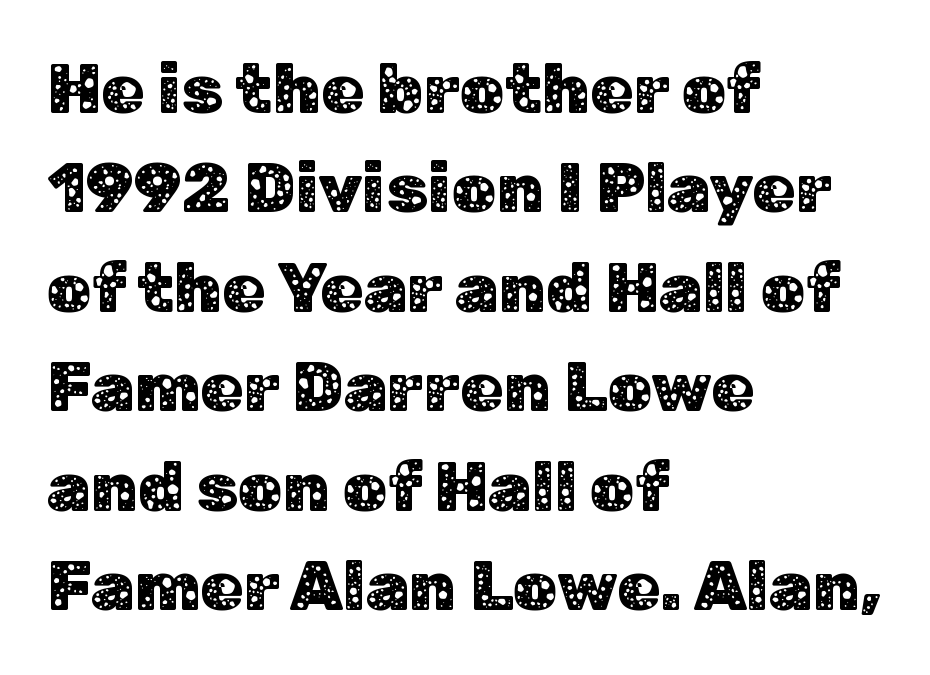
{"serif": "no", "italic": "no", "width": "normal", "stroke_contrast": "low", "x_height": "medium", "monospaced": "no", "underline": "no", "align": "left", "line_spacing": "normal", "line_spacing_ratio": 1.42, "letter_spacing": "normal", "letter_spacing_em": 0.0, "glyph_px": 70}
